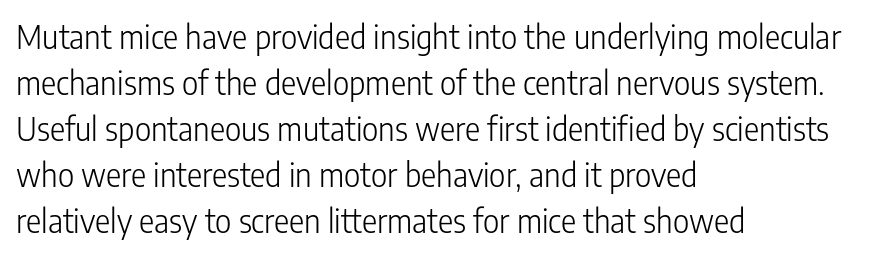
Q: Is the text bold? A: No.
Q: Is the text italic (slanted)? A: No, it is upright.
Q: Is the typeface a serif or a sans-serif typeface? A: Sans-serif.
Q: Is the text underlined? A: No.
Q: How is the paragraph aligned? A: Left-aligned.
Q: Is the spacing between letters normal or unusually wide? A: Normal.
Q: Is the spacing between lines tight, normal or loose? A: Normal.
Q: Width (condensed, normal, or wide)? A: Condensed.
Q: Stroke contrast? A: Low.
Q: x-height? A: Medium.
Q: Monospaced? A: No.
